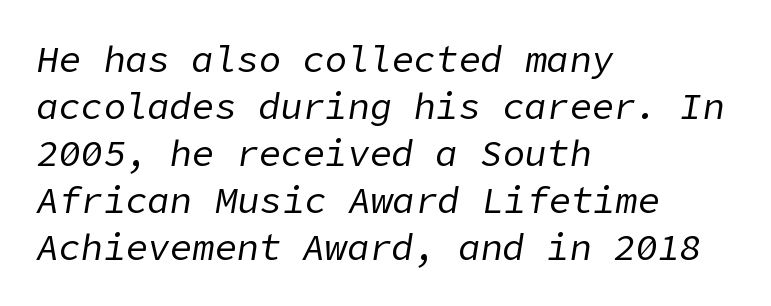
Counters stay open thanks to moderate or lighter strokes. What's the leading like? Ordinary, nothing unusual. Italic? Definitely — the glyphs are oblique. Typeset ragged right — the left edge is the straight one. Nobody touched the tracking dial on this one.
